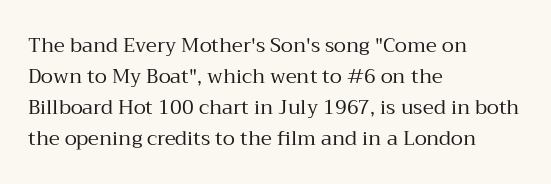
Q: Is the text bold? A: No.
Q: Is the text italic (slanted)? A: No, it is upright.
Q: Is the text underlined? A: No.
Q: How is the paragraph aligned? A: Left-aligned.
Q: Is the spacing between letters normal or unusually wide? A: Normal.
Q: Is the spacing between lines tight, normal or loose? A: Normal.
